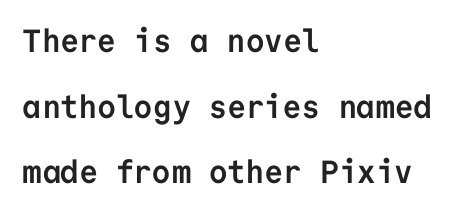
The image shows 32 px semibold sans-serif type, upright, monospaced; set left-aligned, loose line spacing (2.05x), normal letter spacing, not underlined; low stroke contrast and a medium x-height.
